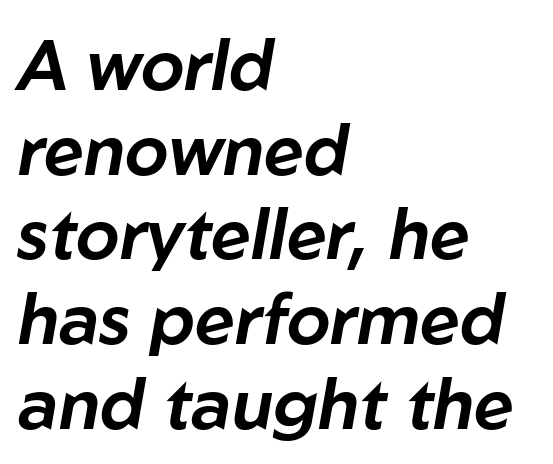
{"italic": "yes", "lean": "right", "slant_degrees": 10, "width": "normal", "stroke_contrast": "low", "x_height": "medium", "monospaced": "no", "underline": "no", "align": "left", "line_spacing_ratio": 1.21, "letter_spacing": "normal", "letter_spacing_em": 0.0, "glyph_px": 70}
